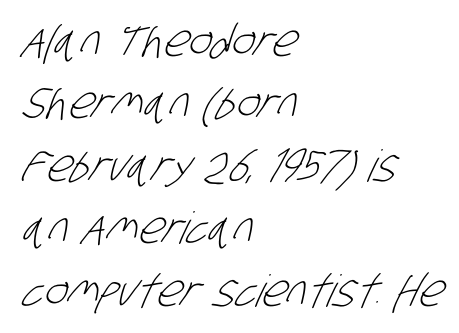
{"serif": "no", "bold": "no", "weight": "light", "width": "condensed", "stroke_contrast": "low", "x_height": "large", "monospaced": "no", "underline": "no", "align": "left", "line_spacing": "normal", "line_spacing_ratio": 1.42, "letter_spacing": "normal", "letter_spacing_em": 0.0, "glyph_px": 44}
